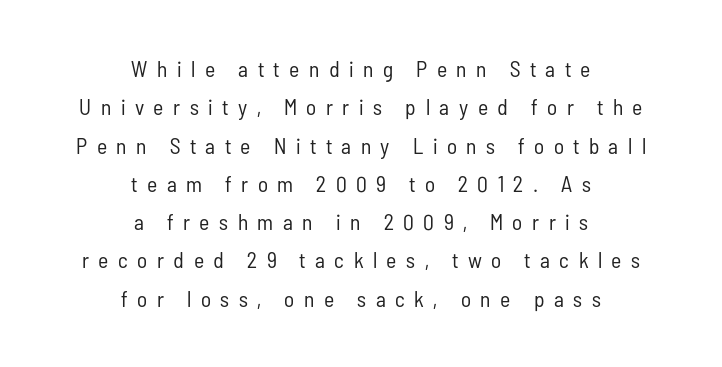
The image shows 22 px text type, upright; set centered, line spacing 1.74x, unusually wide letter spacing (+0.43 em), not underlined.
